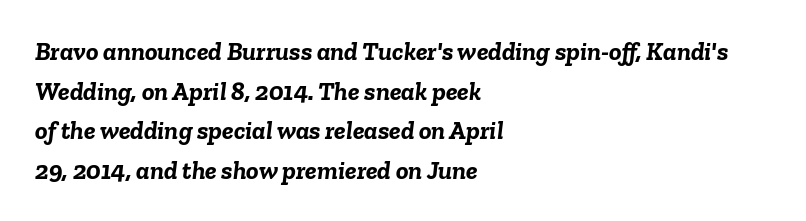
The lines sit at an ordinary, default distance from one another. Each glyph is drawn with heavy, bold strokes. Honestly, there is no underline to notice here at all. Slanted lettering throughout.
